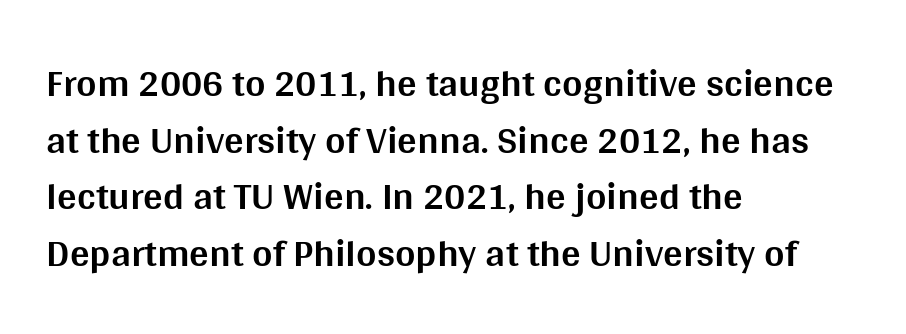
The image shows 39 px bold sans-serif type, upright; set left-aligned, normal line spacing (1.45x), normal letter spacing, not underlined; medium stroke contrast and a large x-height.
